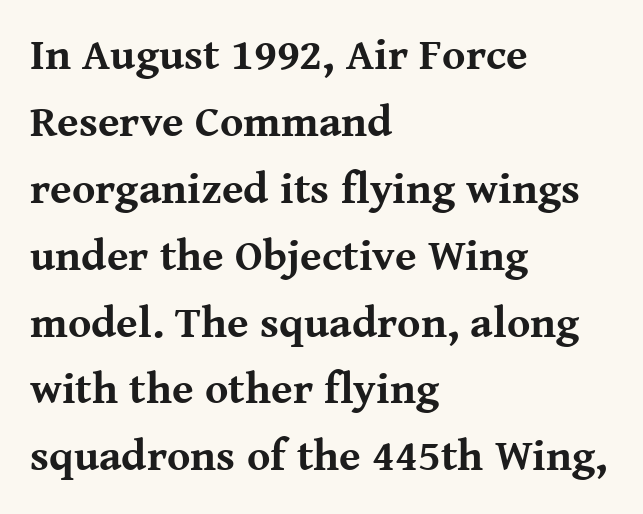
Q: Is the text bold? A: Yes.
Q: Is the text italic (slanted)? A: No, it is upright.
Q: Is the typeface a serif or a sans-serif typeface? A: Serif.
Q: Is the text underlined? A: No.
Q: How is the paragraph aligned? A: Left-aligned.
Q: Is the spacing between letters normal or unusually wide? A: Normal.
Q: Is the spacing between lines tight, normal or loose? A: Normal.
Q: Width (condensed, normal, or wide)? A: Normal.
Q: Stroke contrast? A: Medium.
Q: x-height? A: Medium.
Q: Monospaced? A: No.
